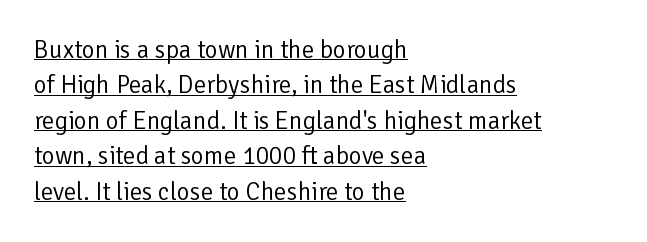
{"italic": "no", "bold": "no", "underline": "yes", "align": "left", "line_spacing": "normal", "line_spacing_ratio": 1.42, "letter_spacing": "normal", "letter_spacing_em": 0.0, "glyph_px": 25}
